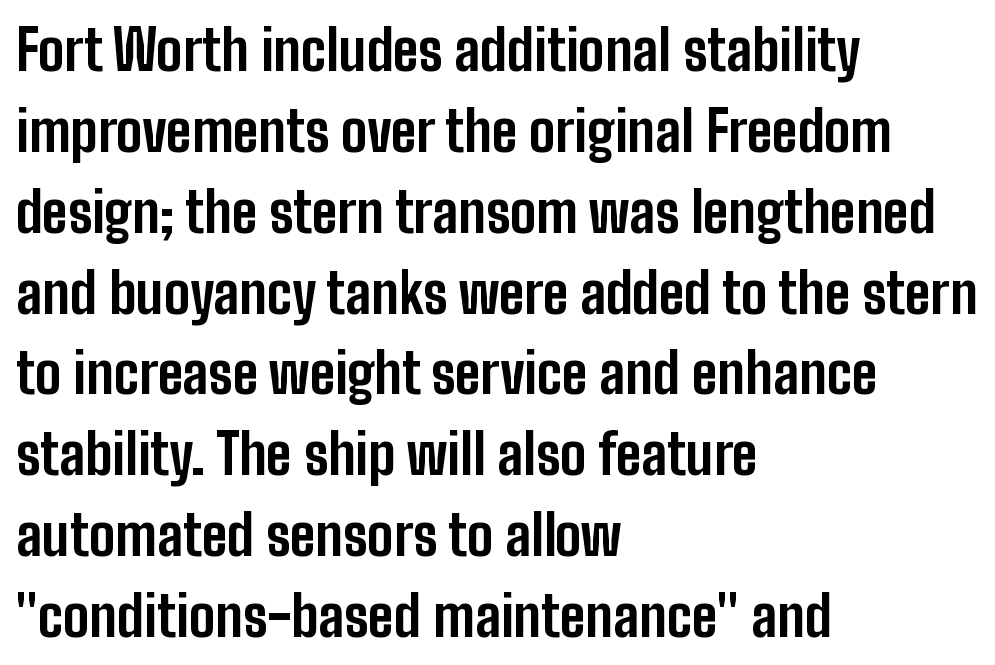
The image shows 55 px bold, condensed sans-serif type, upright; set left-aligned, normal line spacing (1.47x), normal letter spacing, not underlined; low stroke contrast and a medium x-height.
